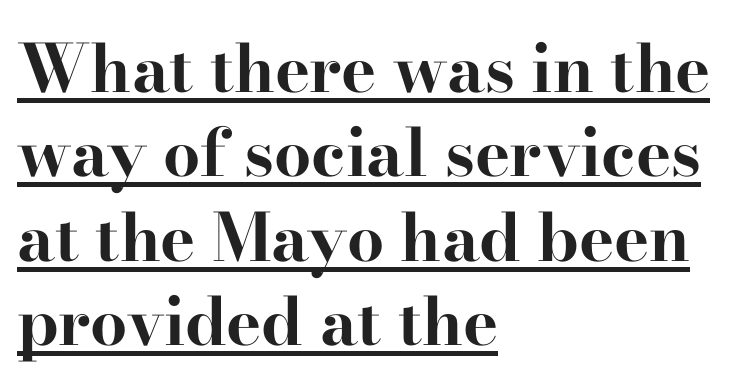
Q: Is the text bold? A: Yes.
Q: Is the text italic (slanted)? A: No, it is upright.
Q: Is the typeface a serif or a sans-serif typeface? A: Serif.
Q: Is the text underlined? A: Yes.
Q: How is the paragraph aligned? A: Left-aligned.
Q: Is the spacing between letters normal or unusually wide? A: Normal.
Q: Is the spacing between lines tight, normal or loose? A: Normal.
Q: Width (condensed, normal, or wide)? A: Wide.
Q: Stroke contrast? A: High.
Q: x-height? A: Small.
Q: Monospaced? A: No.
